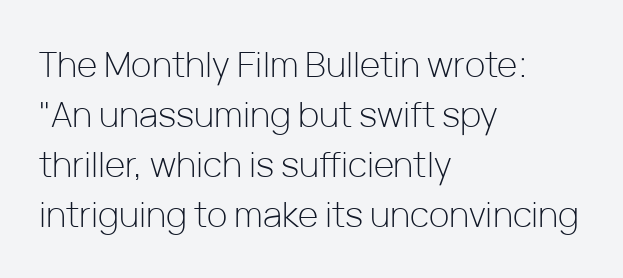
{"serif": "no", "italic": "no", "bold": "no", "weight": "light", "width": "normal", "stroke_contrast": "low", "x_height": "medium", "monospaced": "no", "underline": "no", "align": "left", "line_spacing": "normal", "line_spacing_ratio": 1.43, "letter_spacing": "normal", "letter_spacing_em": 0.0, "glyph_px": 35}
